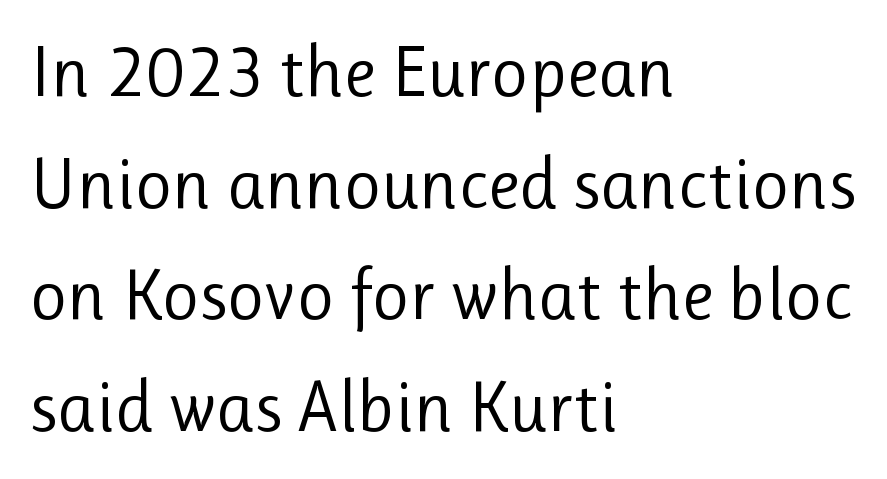
{"serif": "no", "italic": "no", "bold": "no", "weight": "regular", "width": "normal", "stroke_contrast": "low", "x_height": "medium", "monospaced": "no", "underline": "no", "align": "left", "line_spacing": "normal", "line_spacing_ratio": 1.55, "letter_spacing": "normal", "letter_spacing_em": 0.0, "glyph_px": 72}
